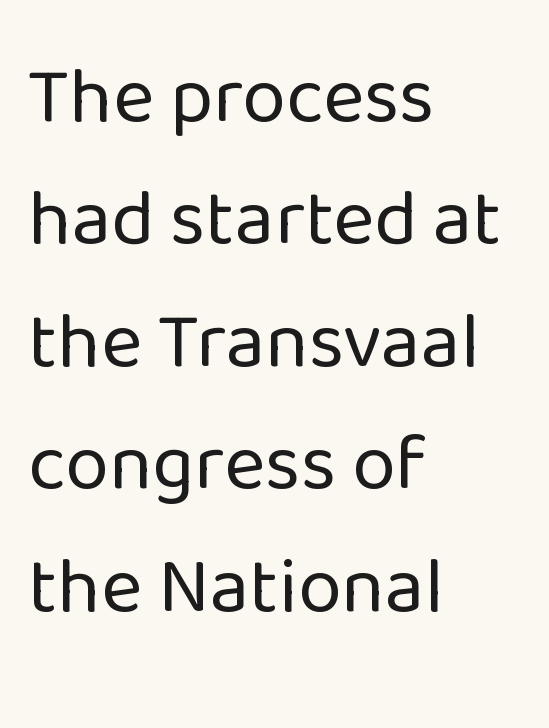
The image shows 79 px regular-weight sans-serif type, upright; set left-aligned, normal line spacing (1.55x), normal letter spacing, not underlined; low stroke contrast and a medium x-height.
